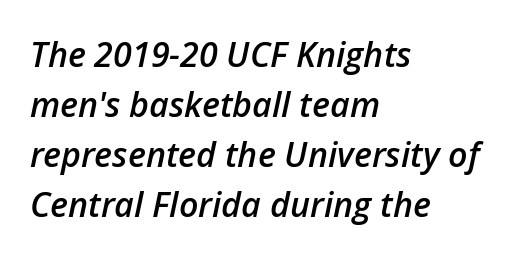
The image shows 34 px semibold type, italic (leaning right); set left-aligned, normal line spacing (1.47x), normal letter spacing, not underlined; low stroke contrast and a medium x-height.
